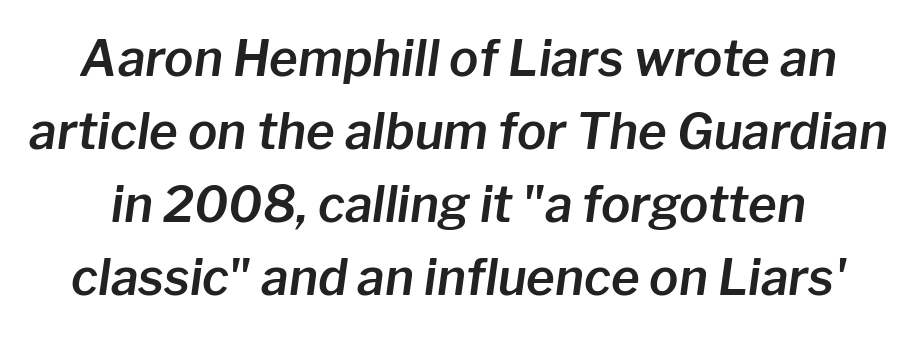
{"italic": "yes", "lean": "right", "slant_degrees": 8, "width": "normal", "stroke_contrast": "low", "x_height": "medium", "monospaced": "no", "underline": "no", "line_spacing": "normal", "line_spacing_ratio": 1.49, "letter_spacing": "normal", "letter_spacing_em": 0.0, "glyph_px": 49}
